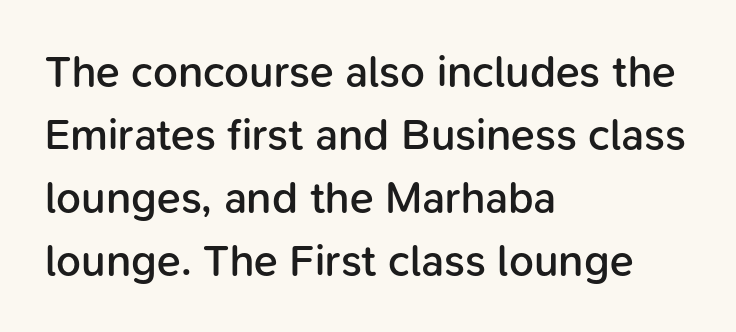
{"serif": "no", "italic": "no", "bold": "semi", "weight": "semibold", "width": "normal", "stroke_contrast": "low", "x_height": "medium", "monospaced": "no", "underline": "no", "align": "left", "line_spacing": "normal", "line_spacing_ratio": 1.43, "letter_spacing": "normal", "letter_spacing_em": 0.0, "glyph_px": 44}
